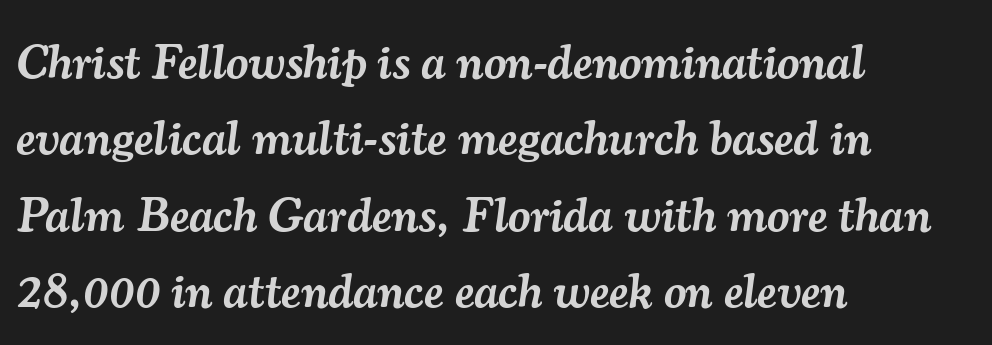
{"serif": "yes", "italic": "yes", "lean": "right", "slant_degrees": 7, "bold": "semi", "weight": "semibold", "width": "normal", "stroke_contrast": "medium", "x_height": "small", "monospaced": "no", "underline": "no", "align": "left", "line_spacing": "normal", "line_spacing_ratio": 1.56, "letter_spacing": "normal", "letter_spacing_em": 0.0, "glyph_px": 49}
